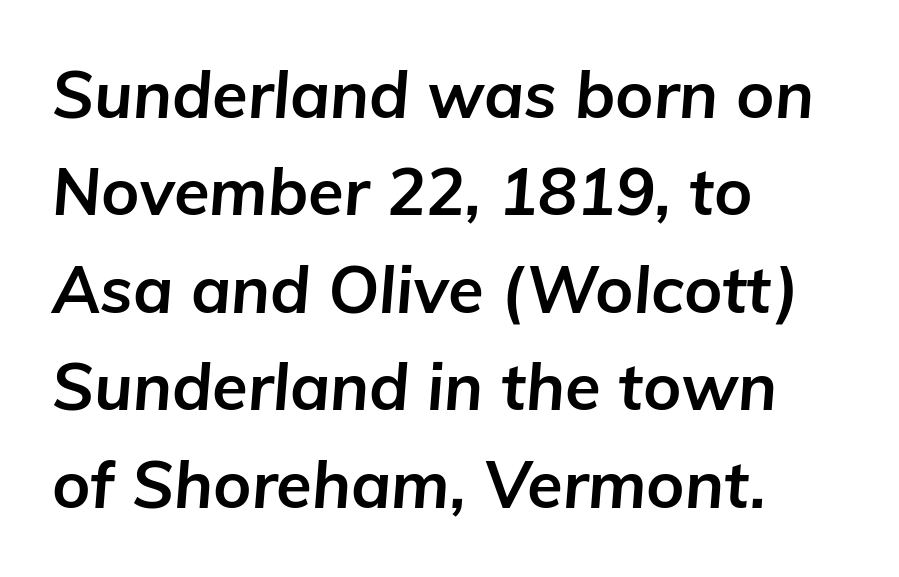
The image shows 65 px bold type, italic (leaning right); set left-aligned, normal line spacing (1.5x), normal letter spacing, not underlined; low stroke contrast and a medium x-height.
